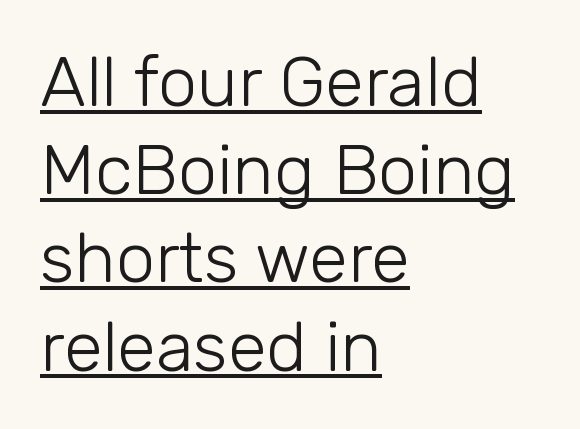
Q: Is the text bold? A: No.
Q: Is the text italic (slanted)? A: No, it is upright.
Q: Is the typeface a serif or a sans-serif typeface? A: Sans-serif.
Q: Is the text underlined? A: Yes.
Q: How is the paragraph aligned? A: Left-aligned.
Q: Is the spacing between letters normal or unusually wide? A: Normal.
Q: Is the spacing between lines tight, normal or loose? A: Normal.
Q: Width (condensed, normal, or wide)? A: Normal.
Q: Stroke contrast? A: Low.
Q: x-height? A: Medium.
Q: Monospaced? A: No.
